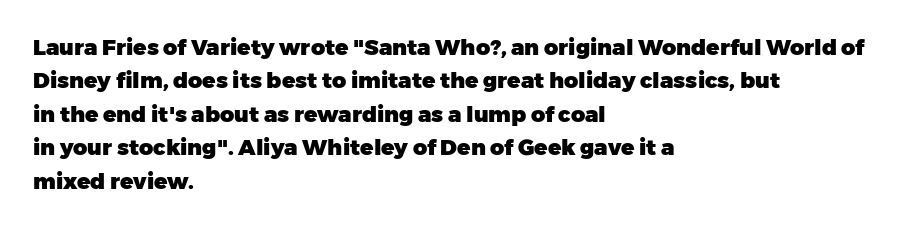
The image shows 22 px bold type, upright; set left-aligned, normal line spacing (1.52x), normal letter spacing, not underlined.
